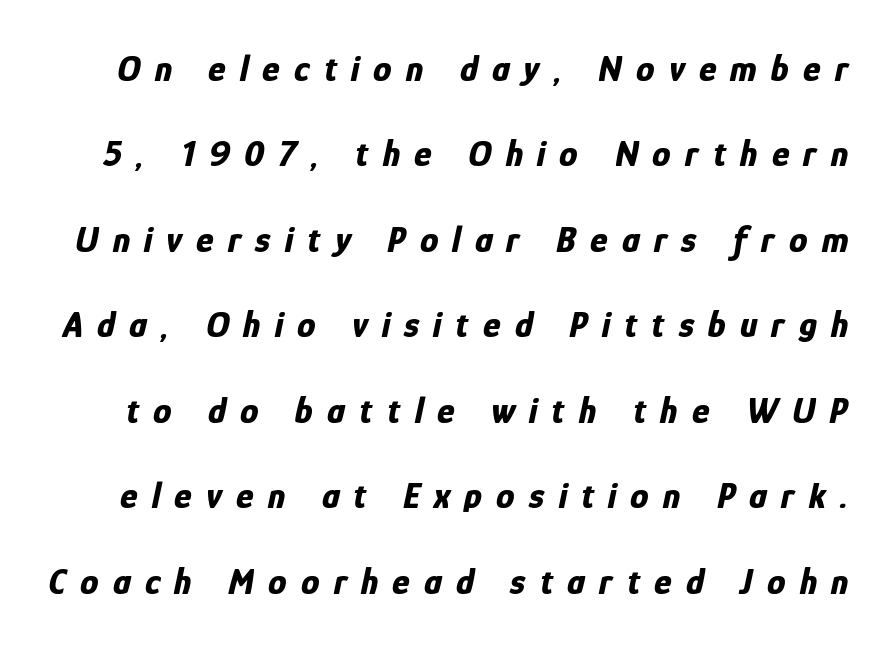
{"italic": "yes", "lean": "right", "slant_degrees": 12, "bold": "yes", "weight": "bold", "width": "condensed", "stroke_contrast": "low", "x_height": "medium", "monospaced": "no", "underline": "no", "line_spacing": "loose", "line_spacing_ratio": 2.31, "letter_spacing": "wide", "letter_spacing_em": 0.38, "glyph_px": 37}
